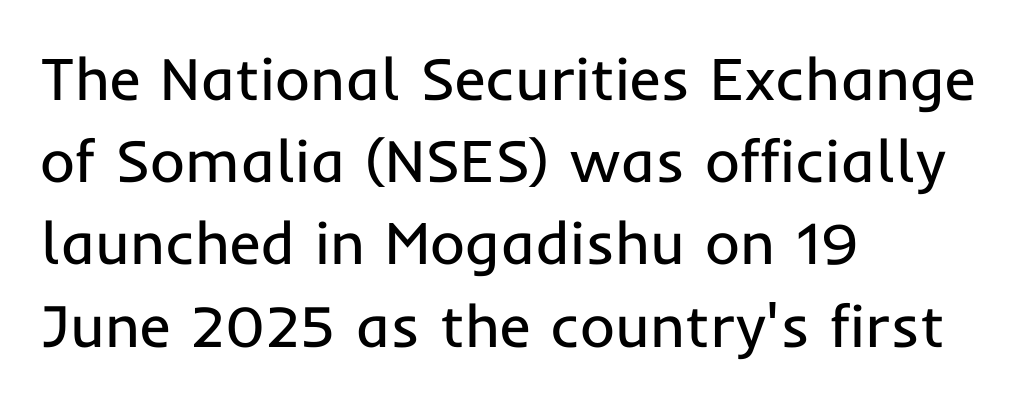
Q: Is the text bold? A: No.
Q: Is the text italic (slanted)? A: No, it is upright.
Q: Is the typeface a serif or a sans-serif typeface? A: Sans-serif.
Q: Is the text underlined? A: No.
Q: How is the paragraph aligned? A: Left-aligned.
Q: Is the spacing between letters normal or unusually wide? A: Normal.
Q: Is the spacing between lines tight, normal or loose? A: Normal.
Q: Width (condensed, normal, or wide)? A: Normal.
Q: Stroke contrast? A: Low.
Q: x-height? A: Medium.
Q: Monospaced? A: No.
